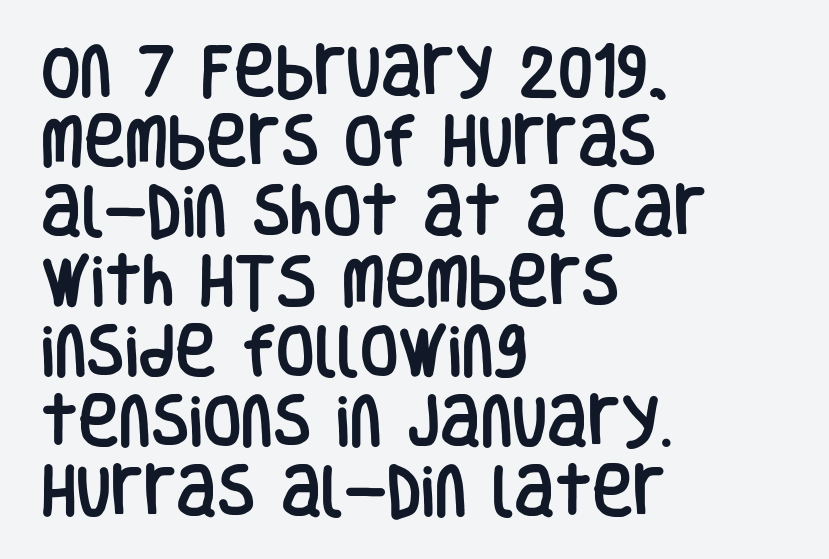
Q: Is the text italic (slanted)? A: No, it is upright.
Q: Is the typeface a serif or a sans-serif typeface? A: Sans-serif.
Q: Is the text underlined? A: No.
Q: How is the paragraph aligned? A: Left-aligned.
Q: Is the spacing between letters normal or unusually wide? A: Normal.
Q: Is the spacing between lines tight, normal or loose? A: Normal.
Q: Width (condensed, normal, or wide)? A: Condensed.
Q: Stroke contrast? A: Low.
Q: x-height? A: Large.
Q: Monospaced? A: No.
